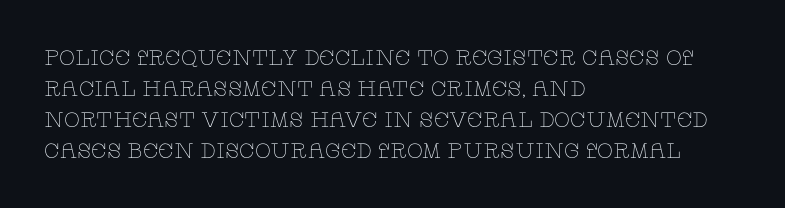
Q: Is the text bold? A: No.
Q: Is the text italic (slanted)? A: No, it is upright.
Q: Is the text underlined? A: No.
Q: How is the paragraph aligned? A: Left-aligned.
Q: Is the spacing between letters normal or unusually wide? A: Normal.
Q: Is the spacing between lines tight, normal or loose? A: Normal.
